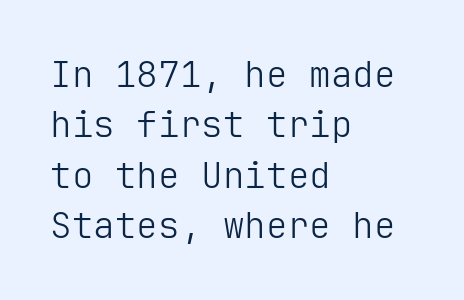
Q: Is the text bold? A: No.
Q: Is the text italic (slanted)? A: No, it is upright.
Q: Is the typeface a serif or a sans-serif typeface? A: Sans-serif.
Q: Is the text underlined? A: No.
Q: How is the paragraph aligned? A: Left-aligned.
Q: Is the spacing between letters normal or unusually wide? A: Normal.
Q: Is the spacing between lines tight, normal or loose? A: Normal.
Q: Width (condensed, normal, or wide)? A: Normal.
Q: Stroke contrast? A: Low.
Q: x-height? A: Medium.
